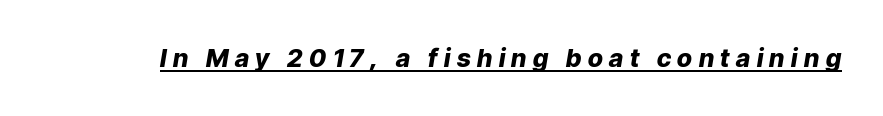
A typesetter would call this heavily tracked-out type. Tall strokes in this sample are angled rather than plumb. Does the weight exceed regular? Yes, all the way to bold. Looks like someone drew a line under every word here.
